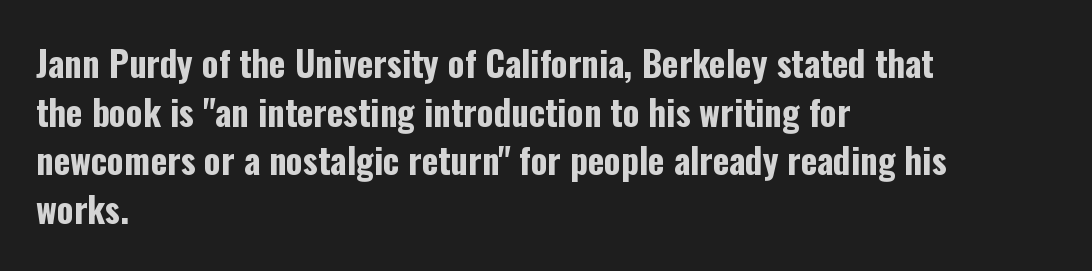
{"serif": "no", "italic": "no", "bold": "yes", "weight": "bold", "width": "condensed", "stroke_contrast": "low", "x_height": "medium", "monospaced": "no", "underline": "no", "align": "left", "line_spacing": "normal", "line_spacing_ratio": 1.39, "letter_spacing": "normal", "letter_spacing_em": 0.0, "glyph_px": 35}
